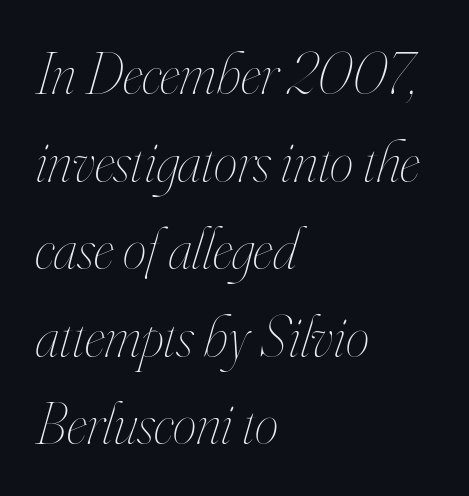
{"italic": "yes", "lean": "right", "slant_degrees": 16, "bold": "no", "weight": "thin", "width": "condensed", "stroke_contrast": "high", "x_height": "small", "monospaced": "no", "underline": "no", "align": "left", "line_spacing": "normal", "line_spacing_ratio": 1.46, "letter_spacing": "normal", "letter_spacing_em": 0.0, "glyph_px": 60}
